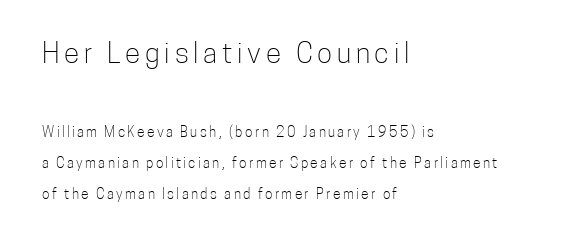
Q: Is the text bold? A: No.
Q: Is the text italic (slanted)? A: No, it is upright.
Q: Is the typeface a serif or a sans-serif typeface? A: Sans-serif.
Q: Is the text underlined? A: No.
Q: How is the paragraph aligned? A: Left-aligned.
Q: Is the spacing between lines tight, normal or loose? A: Loose.
Q: Which block of text is set in a larger size, the first (top) or the second (bottom)? A: The first (top) one.
Q: Width (condensed, normal, or wide)? A: Condensed.
Q: Stroke contrast? A: Low.
Q: x-height? A: Medium.
Q: Monospaced? A: No.
